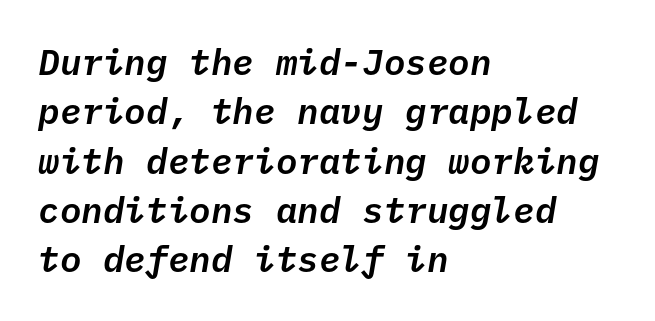
Observe the ordinary spacing: letters are neighbours, not strangers. Type without underlining. The face used here has a pronounced slope to its letters. The letters march in equal steps, a hallmark of fixed-pitch type. Quick note: interline space is typical.
